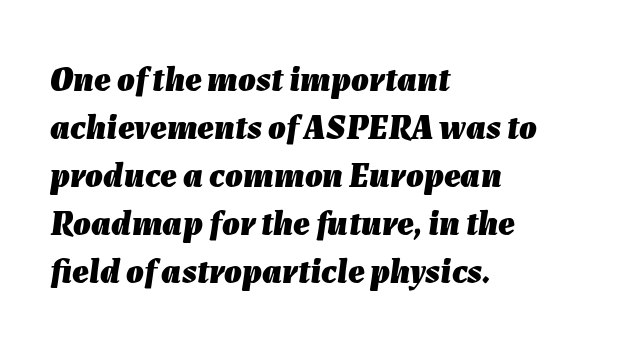
Q: Is the text bold? A: Yes.
Q: Is the text italic (slanted)? A: Yes, it leans right by about 7 degrees.
Q: Is the text underlined? A: No.
Q: How is the paragraph aligned? A: Left-aligned.
Q: Is the spacing between letters normal or unusually wide? A: Normal.
Q: Is the spacing between lines tight, normal or loose? A: Normal.
Q: Width (condensed, normal, or wide)? A: Normal.
Q: Stroke contrast? A: Low.
Q: x-height? A: Medium.
Q: Monospaced? A: No.
